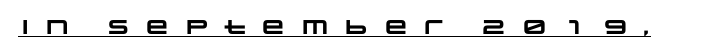
The image shows 20 px bold type; set unusually wide letter spacing (+0.48 em), underlined.
